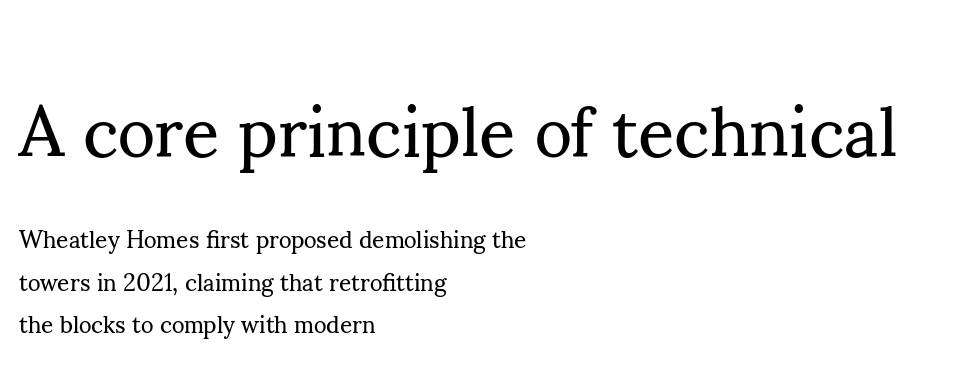
{"serif": "yes", "italic": "no", "bold": "no", "weight": "regular", "width": "normal", "stroke_contrast": "medium", "x_height": "small", "monospaced": "no", "underline": "no", "align": "left", "line_spacing_ratio": 1.77, "letter_spacing": "normal", "letter_spacing_em": 0.0, "larger_block": "first", "size_ratio": 2.96, "glyph_px": 71}
